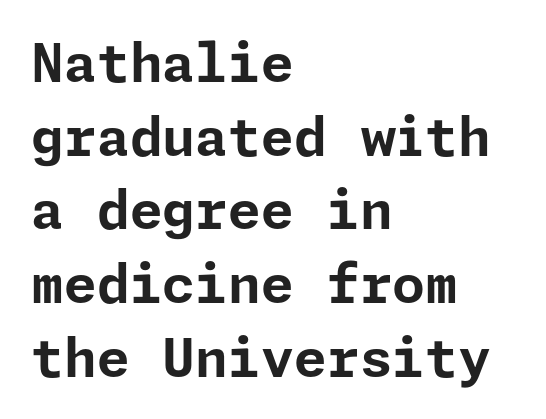
Q: Is the text bold? A: Yes.
Q: Is the text italic (slanted)? A: No, it is upright.
Q: Is the typeface a serif or a sans-serif typeface? A: Sans-serif.
Q: Is the text underlined? A: No.
Q: How is the paragraph aligned? A: Left-aligned.
Q: Is the spacing between letters normal or unusually wide? A: Normal.
Q: Is the spacing between lines tight, normal or loose? A: Normal.
Q: Width (condensed, normal, or wide)? A: Normal.
Q: Stroke contrast? A: Low.
Q: x-height? A: Medium.
